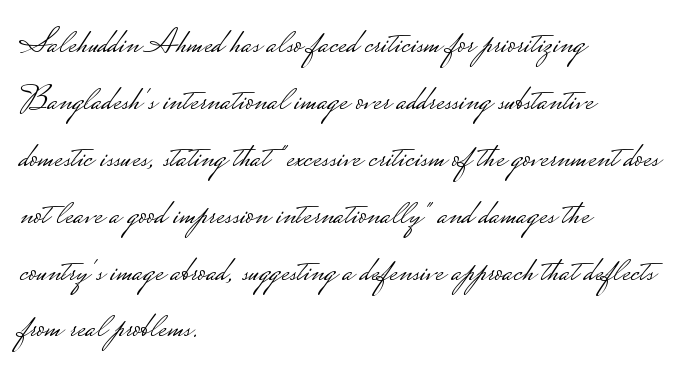
The setting favours the left margin, as ordinary paragraphs usually do. Each row of text sits above clean, open space. Varying glyph widths throughout — classic text-font behaviour. How are the letters spaced? Ordinarily, with no added tracking. This reads as an unemphasized weight, regular at the heaviest.
